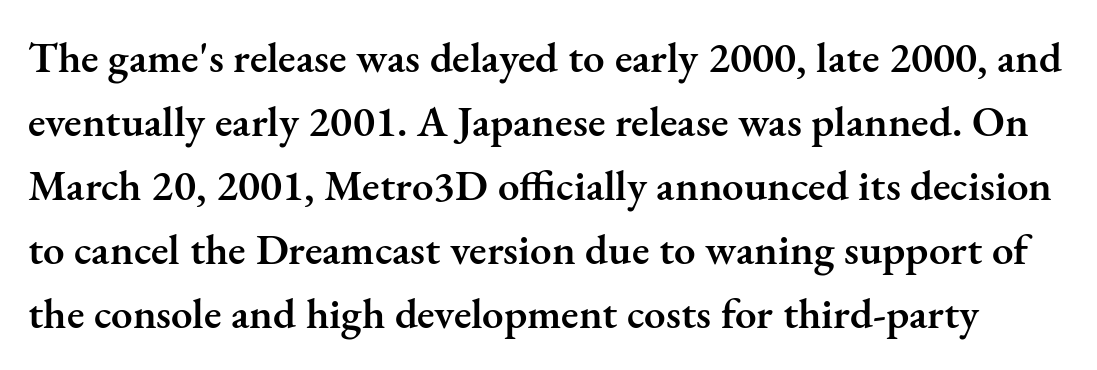
The image shows 43 px semibold serif type, upright; set normal line spacing (1.49x), normal letter spacing, not underlined; medium stroke contrast and a small x-height.
